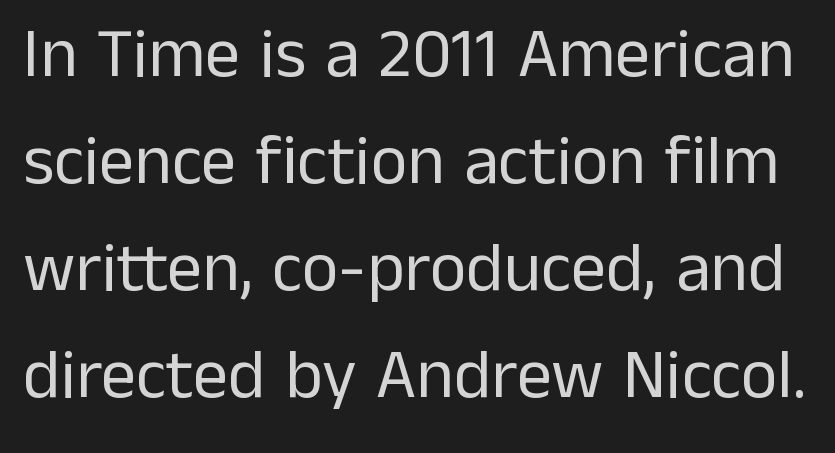
The image shows 70 px regular-weight sans-serif type, upright; set normal line spacing (1.53x), normal letter spacing, not underlined; low stroke contrast and a medium x-height.
